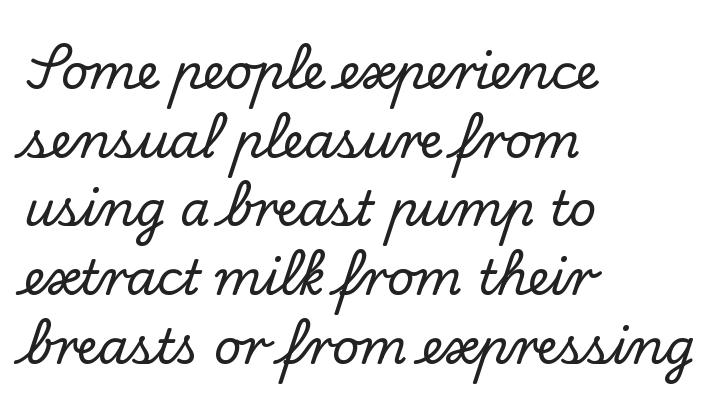
Teacher's note: observe the even left margin — that is flush-left alignment. Lines of text with bare space underneath. Regarding serifs, this sample has them. Here the designer chose a conventional face with non-uniform glyph widths. A normal amount of white space separates one row of letters from the next.
